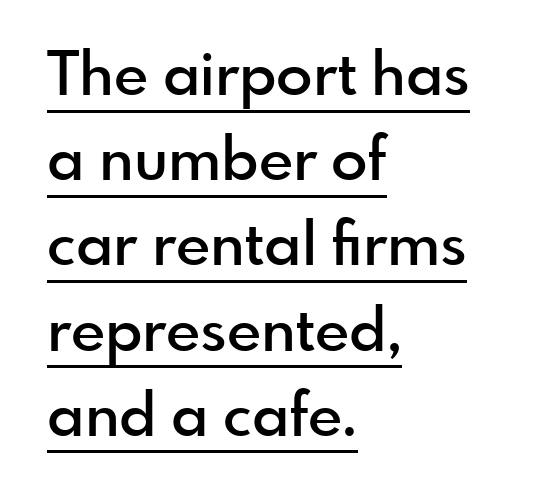
The image shows 60 px semibold sans-serif type, upright; set left-aligned, normal line spacing (1.42x), normal letter spacing, underlined; a small x-height.
